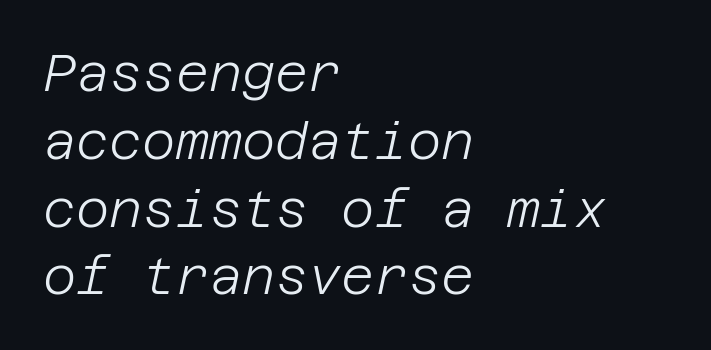
Q: Is the text bold? A: No.
Q: Is the text italic (slanted)? A: Yes, it leans right by about 12 degrees.
Q: Is the text underlined? A: No.
Q: How is the paragraph aligned? A: Left-aligned.
Q: Is the spacing between letters normal or unusually wide? A: Normal.
Q: Is the spacing between lines tight, normal or loose? A: Normal.
Q: Width (condensed, normal, or wide)? A: Normal.
Q: Stroke contrast? A: Low.
Q: x-height? A: Large.
